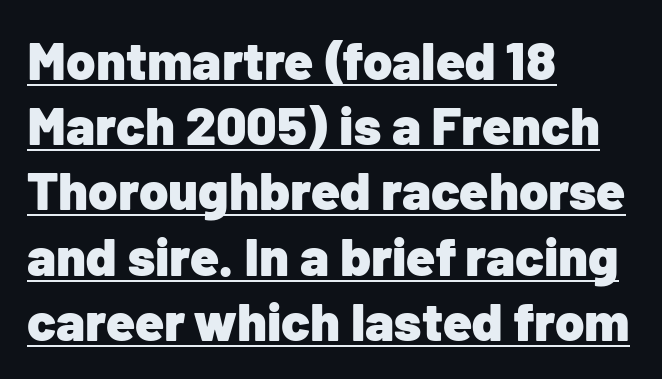
Q: Is the text bold? A: Yes.
Q: Is the text italic (slanted)? A: No, it is upright.
Q: Is the typeface a serif or a sans-serif typeface? A: Sans-serif.
Q: Is the text underlined? A: Yes.
Q: How is the paragraph aligned? A: Left-aligned.
Q: Is the spacing between letters normal or unusually wide? A: Normal.
Q: Width (condensed, normal, or wide)? A: Normal.
Q: Stroke contrast? A: Low.
Q: x-height? A: Medium.
Q: Monospaced? A: No.
